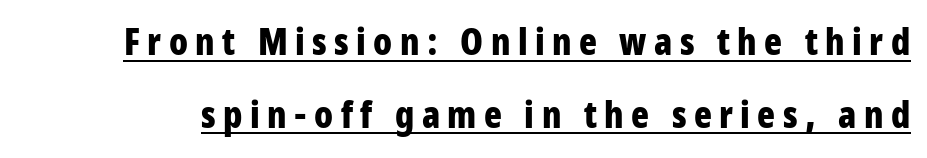
The designer dialed line spacing up above the default. This sample uses a sans-serif face. A dark, heavy texture on the line: the type is bold. Varying glyph widths throughout — classic text-font behaviour.
